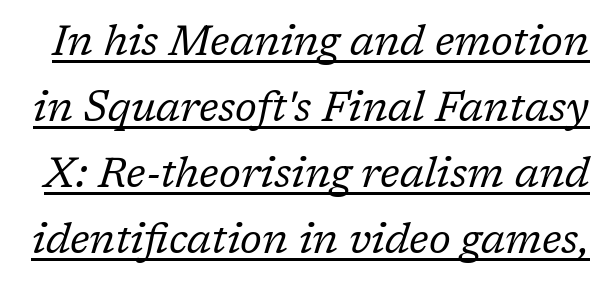
{"serif": "yes", "italic": "yes", "lean": "right", "slant_degrees": 17, "bold": "no", "weight": "regular", "width": "normal", "stroke_contrast": "low", "x_height": "medium", "monospaced": "no", "underline": "yes", "line_spacing": "normal", "line_spacing_ratio": 1.57, "letter_spacing": "normal", "letter_spacing_em": 0.0, "glyph_px": 42}
